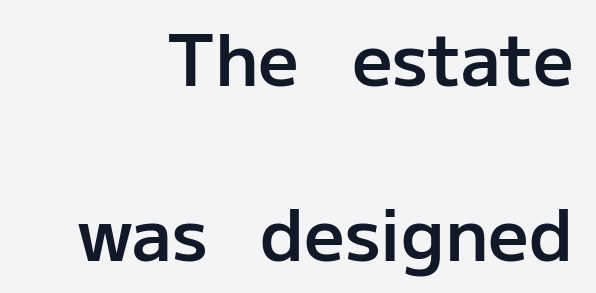
Airy leading. Caption: multi-line text, flush right, ragged left. In terms of letterform style, serifs are entirely absent. Rule under the text: the space is simply empty. The rendering uses natural spacing where letterforms have individual widths.
